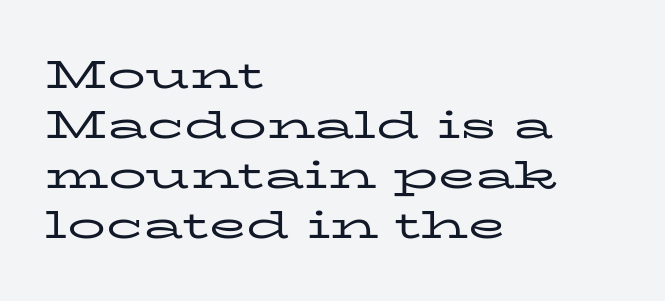
Rows of type keep a routine distance in the vertical direction. Is the type heavy? It reads as light-to-regular instead. Posture: vertical. Do the characters align in a grid? No, the font is proportional. This is serif lettering, the kind often seen in printed books. Layout note: lines flush left.
